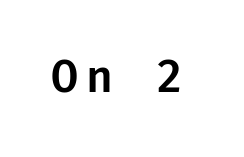
Check under the words: just untouched page. Classification — sans serif. Nope, not italic — everything's standing straight.
